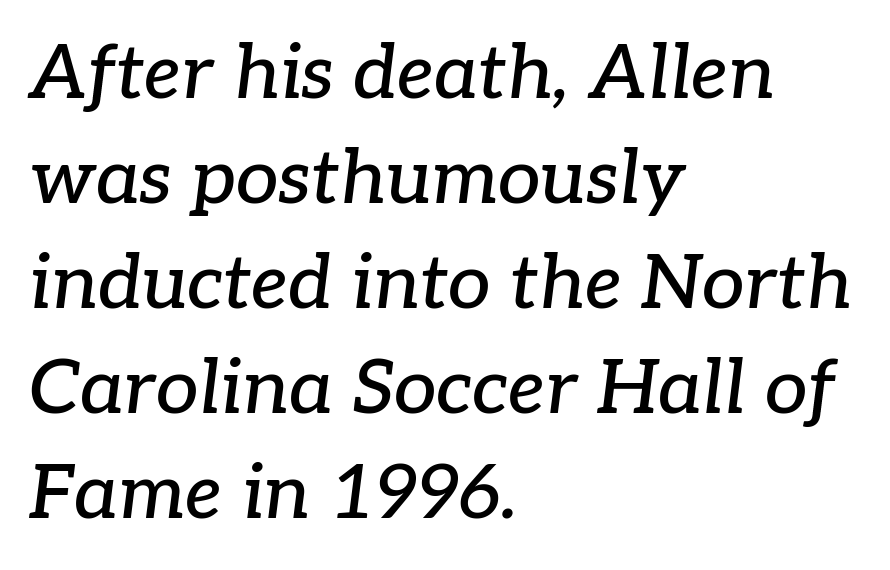
Q: Is the text italic (slanted)? A: Yes, it leans right by about 7 degrees.
Q: Is the typeface a serif or a sans-serif typeface? A: Serif.
Q: Is the text underlined? A: No.
Q: How is the paragraph aligned? A: Left-aligned.
Q: Is the spacing between letters normal or unusually wide? A: Normal.
Q: Is the spacing between lines tight, normal or loose? A: Normal.
Q: Width (condensed, normal, or wide)? A: Normal.
Q: Stroke contrast? A: Low.
Q: x-height? A: Medium.
Q: Monospaced? A: No.
